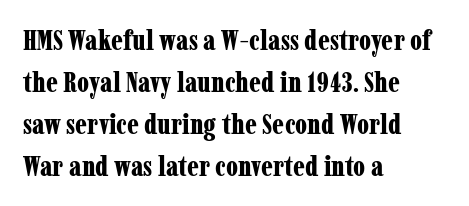
{"serif": "yes", "italic": "no", "bold": "yes", "weight": "bold", "width": "condensed", "stroke_contrast": "low", "x_height": "medium", "monospaced": "no", "underline": "no", "align": "left", "line_spacing": "normal", "line_spacing_ratio": 1.5, "letter_spacing": "normal", "letter_spacing_em": 0.0, "glyph_px": 28}
